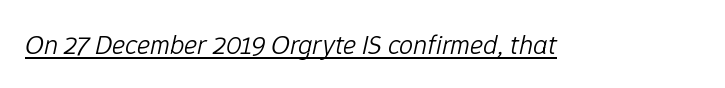
{"italic": "yes", "lean": "right", "slant_degrees": 12, "bold": "no", "weight": "light", "width": "normal", "stroke_contrast": "low", "x_height": "medium", "monospaced": "no", "underline": "yes", "letter_spacing": "normal", "letter_spacing_em": 0.0, "glyph_px": 28}
